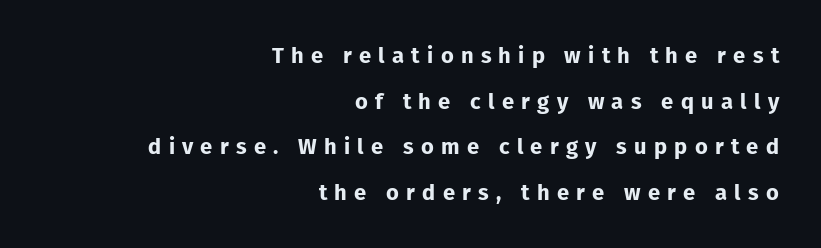
The image shows 22 px bold type, upright; set right-aligned, loose line spacing (2.07x), unusually wide letter spacing (+0.33 em), not underlined.
